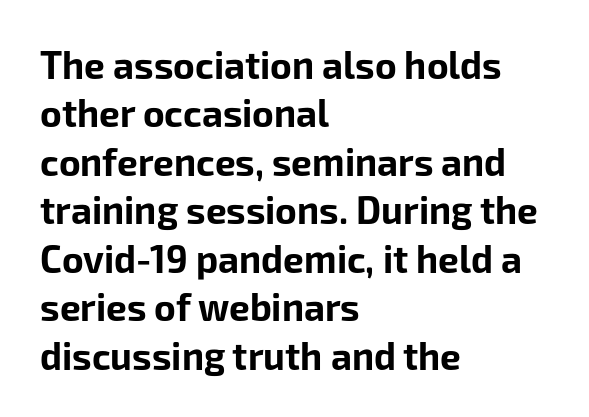
{"serif": "no", "italic": "no", "bold": "yes", "weight": "bold", "width": "normal", "stroke_contrast": "low", "x_height": "medium", "monospaced": "no", "underline": "no", "align": "left", "line_spacing": "normal", "line_spacing_ratio": 1.31, "letter_spacing": "normal", "letter_spacing_em": 0.0, "glyph_px": 37}
